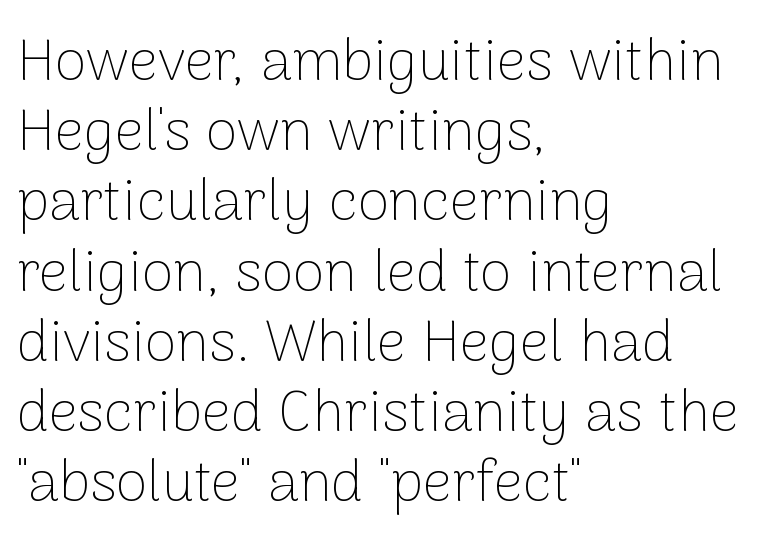
Q: Is the text bold? A: No.
Q: Is the text italic (slanted)? A: No, it is upright.
Q: Is the typeface a serif or a sans-serif typeface? A: Sans-serif.
Q: Is the text underlined? A: No.
Q: How is the paragraph aligned? A: Left-aligned.
Q: Is the spacing between letters normal or unusually wide? A: Normal.
Q: Width (condensed, normal, or wide)? A: Normal.
Q: Stroke contrast? A: Low.
Q: x-height? A: Medium.
Q: Monospaced? A: No.
